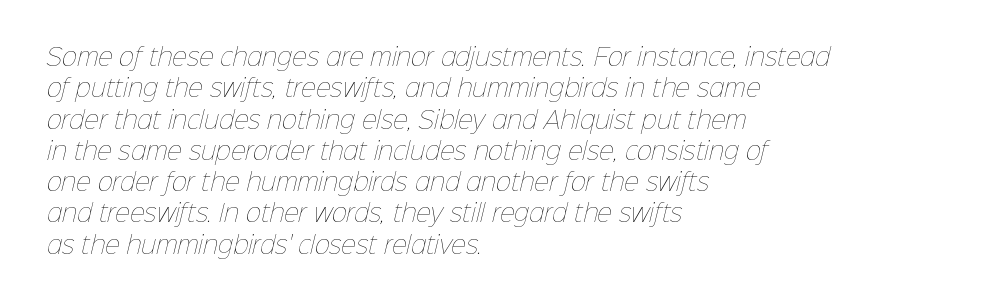
The image shows 23 px text type; set left-aligned, normal line spacing (1.36x), normal letter spacing, not underlined.
